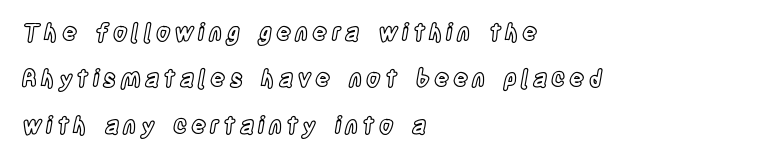
The image shows 23 px text type; set left-aligned, loose line spacing (2.02x), not underlined.
